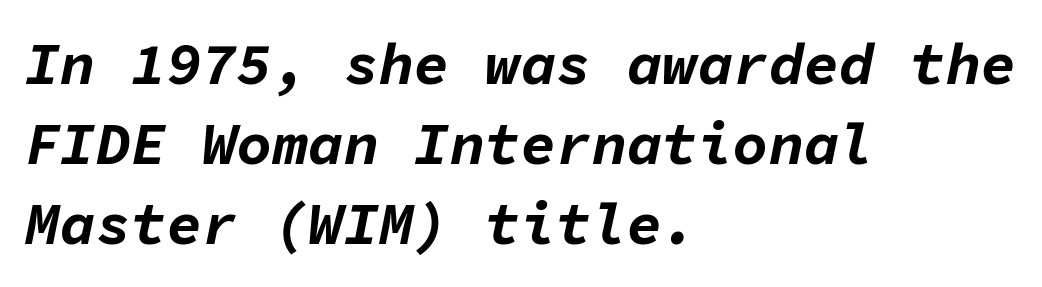
{"italic": "yes", "lean": "right", "slant_degrees": 11, "bold": "yes", "weight": "bold", "width": "normal", "stroke_contrast": "low", "x_height": "medium", "monospaced": "yes", "underline": "no", "align": "left", "line_spacing": "normal", "line_spacing_ratio": 1.36, "letter_spacing": "normal", "letter_spacing_em": 0.0, "glyph_px": 59}
